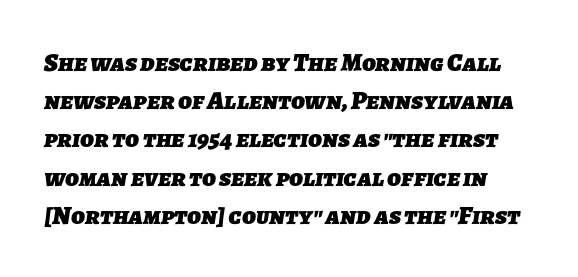
The rendering uses a moderate line-height, typical for paragraphs. Unmarked baselines from the first word to the last. On the weight axis this lands at bold, roughly 700. What stands out about the letter spacing? Nothing — it is the standard amount.
